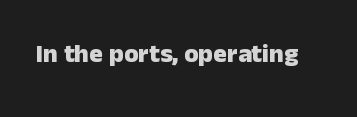
Only glyphs here, with clear space below each row. Rendered with straight, roman letterforms. The glyphs have the mass of a bold cut. Observe the ordinary spacing: letters are neighbours, not strangers.
